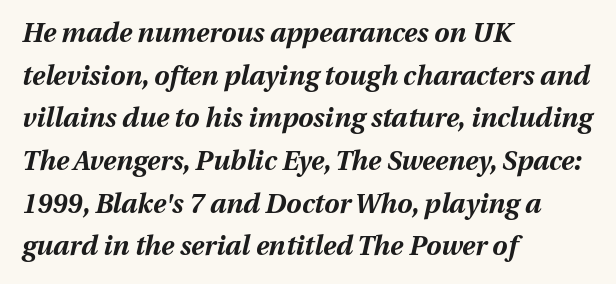
Q: Is the text bold? A: Yes.
Q: Is the text italic (slanted)? A: Yes, it leans right by about 13 degrees.
Q: Is the text underlined? A: No.
Q: How is the paragraph aligned? A: Left-aligned.
Q: Is the spacing between letters normal or unusually wide? A: Normal.
Q: Is the spacing between lines tight, normal or loose? A: Normal.
